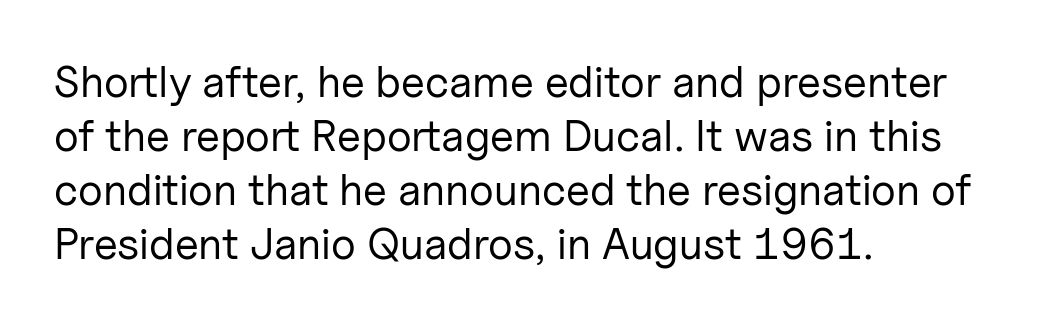
The image shows 44 px regular-weight sans-serif type, upright; set left-aligned, line spacing 1.23x, normal letter spacing, not underlined; low stroke contrast and a medium x-height.
